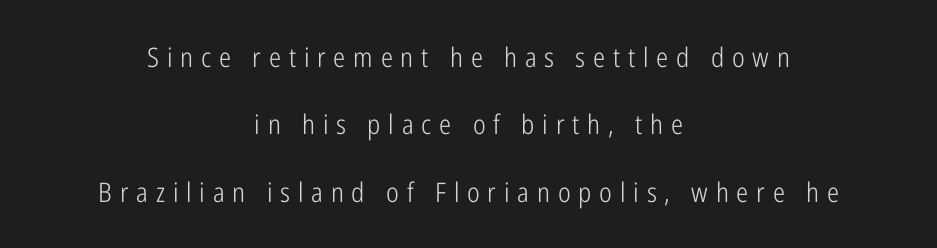
The paragraph shown floats in the horizontal middle. The face used here is rendered with a markedly widened letterfit. The foot of each line stays bare and open. It's the straight-up-and-down kind of type. The rendering uses a large line-height, opening up the rows. Unbolded letterforms with no extra heft.
